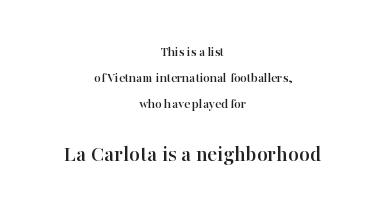
The image shows 23 px text type, upright; set centered, line spacing 1.87x, normal letter spacing, not underlined; the second (bottom) block is 1.64x larger.
